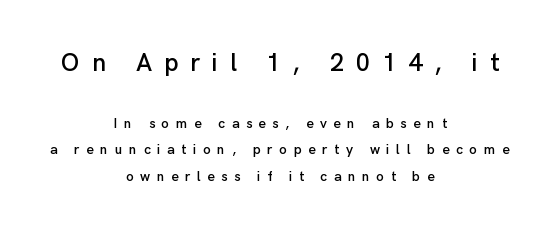
{"italic": "no", "underline": "no", "align": "center", "line_spacing_ratio": 1.88, "letter_spacing": "wide", "letter_spacing_em": 0.47, "larger_block": "first", "size_ratio": 1.79, "glyph_px": 25}
